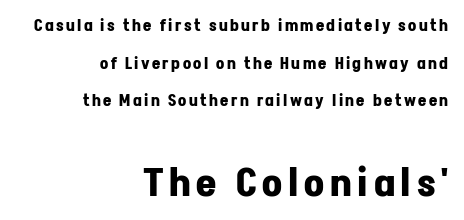
The image shows 39 px bold sans-serif type, upright; set right-aligned, loose line spacing (2.35x), not underlined; the second (bottom) block is 2.44x larger; low stroke contrast and a medium x-height.
